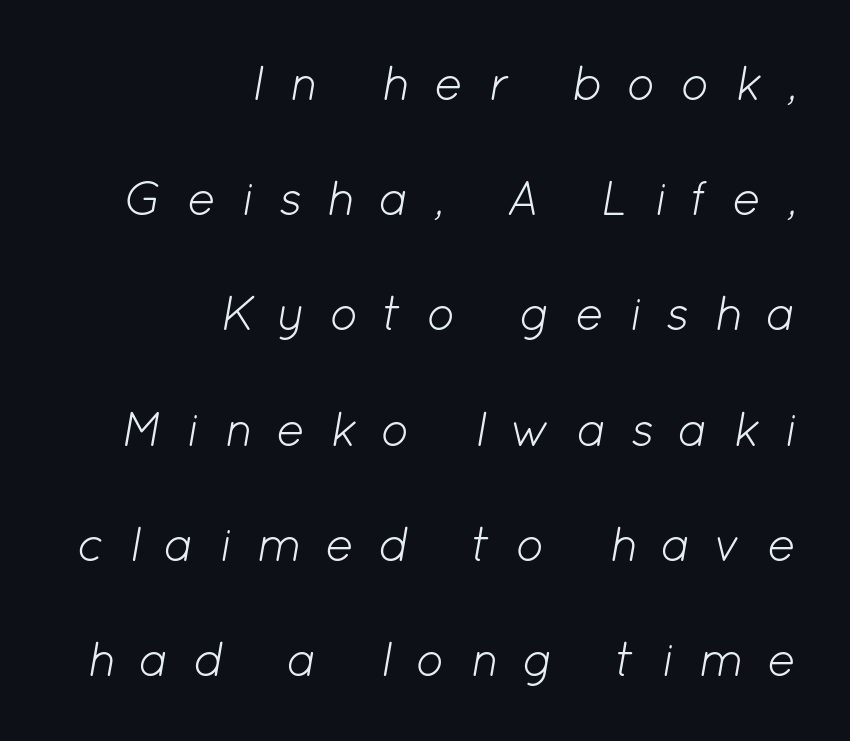
{"italic": "yes", "lean": "right", "slant_degrees": 12, "bold": "no", "weight": "light", "width": "normal", "stroke_contrast": "low", "x_height": "medium", "monospaced": "no", "underline": "no", "align": "right", "line_spacing": "loose", "line_spacing_ratio": 2.4, "letter_spacing": "wide", "letter_spacing_em": 0.5, "glyph_px": 48}
